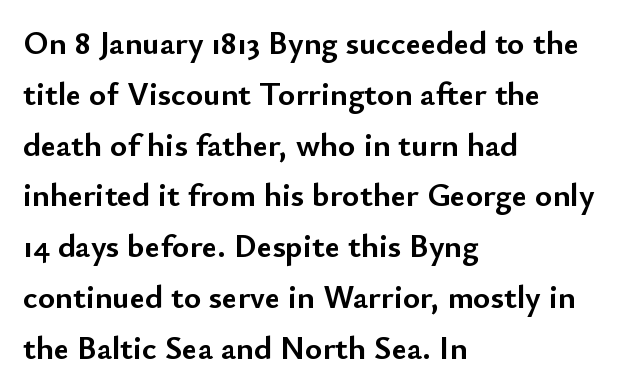
Q: Is the text bold? A: Yes.
Q: Is the text italic (slanted)? A: No, it is upright.
Q: Is the typeface a serif or a sans-serif typeface? A: Sans-serif.
Q: Is the text underlined? A: No.
Q: How is the paragraph aligned? A: Left-aligned.
Q: Is the spacing between letters normal or unusually wide? A: Normal.
Q: Is the spacing between lines tight, normal or loose? A: Normal.
Q: Width (condensed, normal, or wide)? A: Normal.
Q: Stroke contrast? A: Low.
Q: x-height? A: Small.
Q: Monospaced? A: No.
